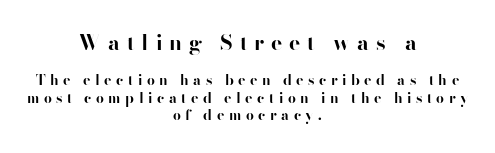
Q: Is the text bold? A: Yes.
Q: Is the text italic (slanted)? A: No, it is upright.
Q: Is the text underlined? A: No.
Q: How is the paragraph aligned? A: Centered.
Q: Is the spacing between letters normal or unusually wide? A: Unusually wide.
Q: Is the spacing between lines tight, normal or loose? A: Normal.
Q: Which block of text is set in a larger size, the first (top) or the second (bottom)? A: The first (top) one.
